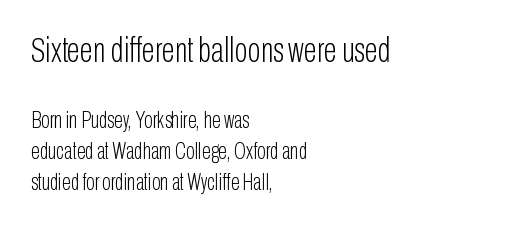
Q: Is the text bold? A: No.
Q: Is the text italic (slanted)? A: No, it is upright.
Q: Is the typeface a serif or a sans-serif typeface? A: Sans-serif.
Q: Is the text underlined? A: No.
Q: How is the paragraph aligned? A: Left-aligned.
Q: Is the spacing between letters normal or unusually wide? A: Normal.
Q: Is the spacing between lines tight, normal or loose? A: Normal.
Q: Which block of text is set in a larger size, the first (top) or the second (bottom)? A: The first (top) one.
Q: Width (condensed, normal, or wide)? A: Condensed.
Q: Stroke contrast? A: Low.
Q: x-height? A: Medium.
Q: Monospaced? A: No.
